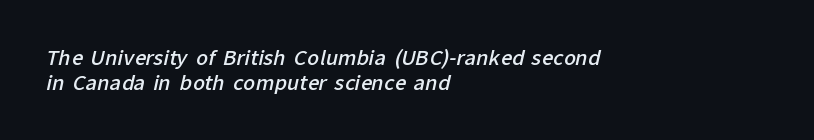
{"bold": "semi", "underline": "no", "align": "left", "line_spacing": "normal", "line_spacing_ratio": 1.25, "letter_spacing": "normal", "letter_spacing_em": 0.0, "glyph_px": 20}
